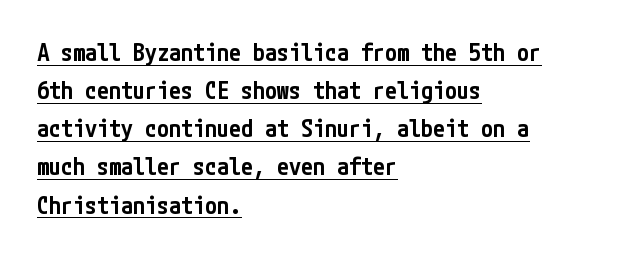
Q: Is the text bold? A: Semi-bold.
Q: Is the text italic (slanted)? A: No, it is upright.
Q: Is the text underlined? A: Yes.
Q: How is the paragraph aligned? A: Left-aligned.
Q: Is the spacing between letters normal or unusually wide? A: Normal.
Q: Is the spacing between lines tight, normal or loose? A: Normal.
